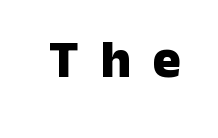
{"serif": "no", "italic": "no", "bold": "yes", "weight": "heavy", "width": "normal", "stroke_contrast": "low", "x_height": "medium", "monospaced": "no", "underline": "no", "letter_spacing": "wide", "letter_spacing_em": 0.4, "glyph_px": 53}
